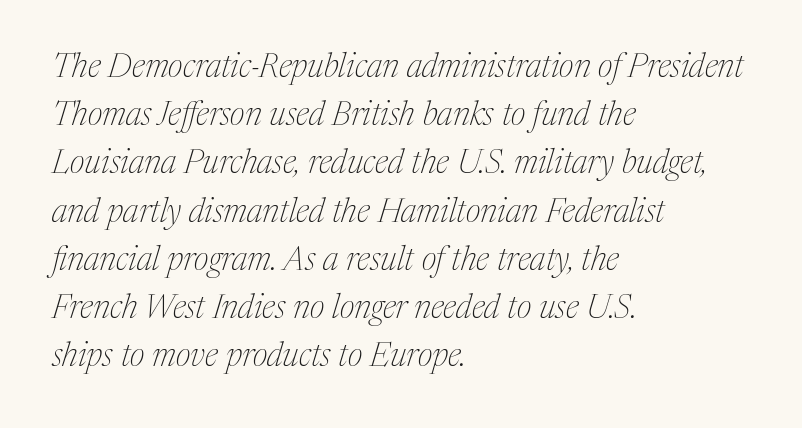
Q: Is the text bold? A: No.
Q: Is the text italic (slanted)? A: Yes, it leans right by about 17 degrees.
Q: Is the typeface a serif or a sans-serif typeface? A: Serif.
Q: Is the text underlined? A: No.
Q: How is the paragraph aligned? A: Left-aligned.
Q: Is the spacing between letters normal or unusually wide? A: Normal.
Q: Is the spacing between lines tight, normal or loose? A: Normal.
Q: Width (condensed, normal, or wide)? A: Normal.
Q: Stroke contrast? A: Medium.
Q: x-height? A: Medium.
Q: Monospaced? A: No.
